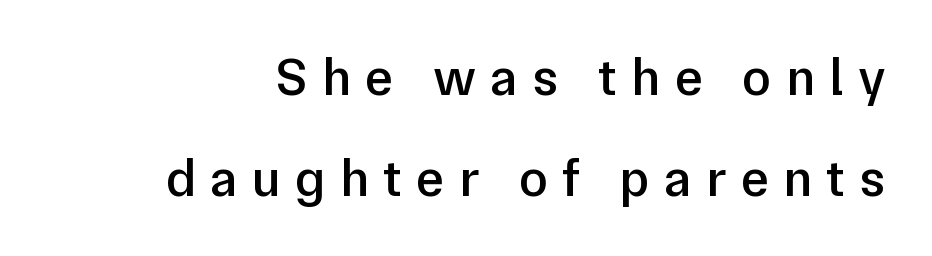
{"serif": "no", "italic": "no", "bold": "semi", "weight": "semibold", "width": "normal", "stroke_contrast": "low", "x_height": "medium", "monospaced": "no", "underline": "no", "line_spacing": "loose", "line_spacing_ratio": 1.91, "letter_spacing": "wide", "letter_spacing_em": 0.27, "glyph_px": 53}
